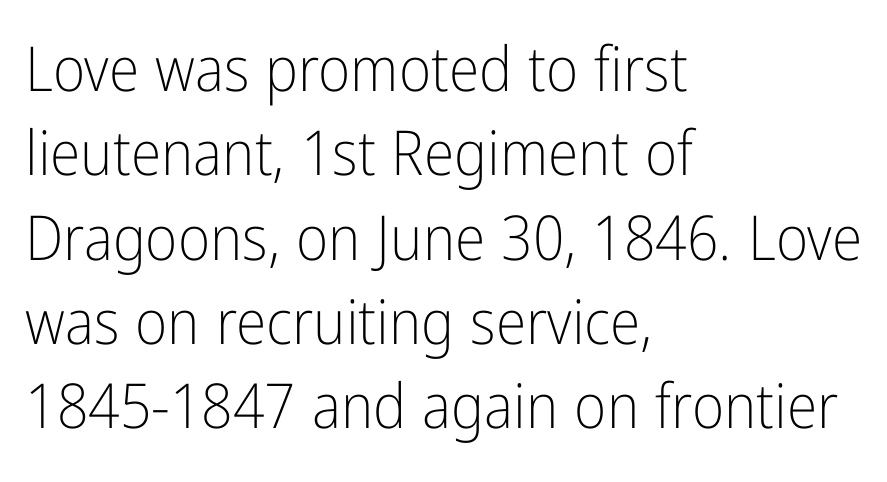
The image shows 62 px light, condensed sans-serif type, upright; set left-aligned, normal line spacing (1.36x), normal letter spacing, not underlined; low stroke contrast and a medium x-height.
